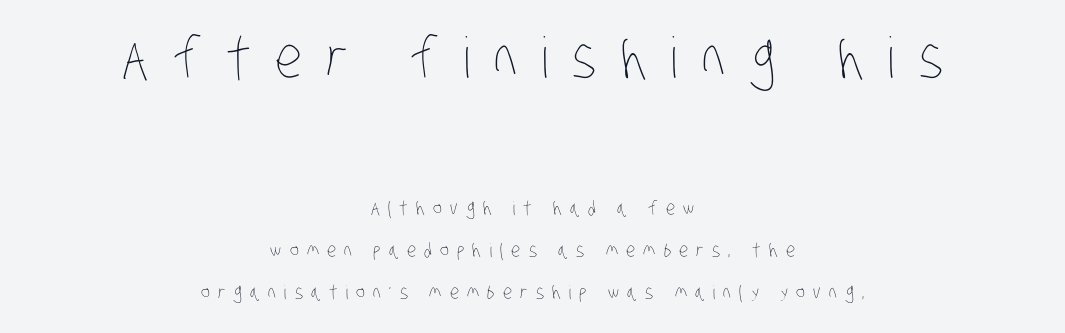
{"bold": "no", "weight": "thin", "width": "condensed", "stroke_contrast": "low", "x_height": "large", "monospaced": "no", "underline": "no", "align": "center", "line_spacing": "loose", "line_spacing_ratio": 2.19, "letter_spacing": "wide", "letter_spacing_em": 0.43, "larger_block": "first", "size_ratio": 2.95, "glyph_px": 56}
